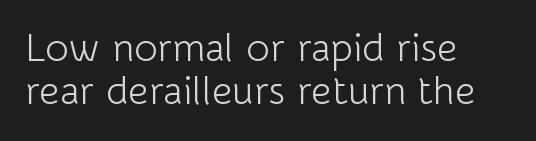
You can tell it's not italic because the verticals are truly vertical. Heft: none added — not bold. Cramped leading. A sans-serif font was chosen for this passage. The glyphs are unaccompanied by any horizontal stroke below them. The rag falls on the right side of this text block.
